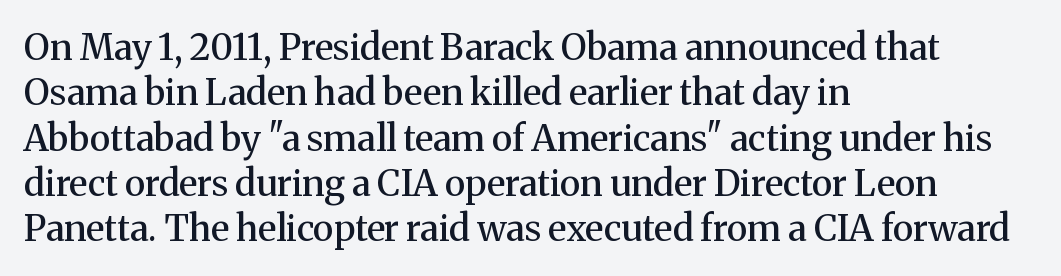
The rendering uses natural spacing where letterforms have individual widths. The lettering holds an erect, upright posture throughout. Underlining? Definitely not there. Nobody touched the tracking dial on this one. Vertically, the passage feels balanced, rows spaced as you'd expect.
